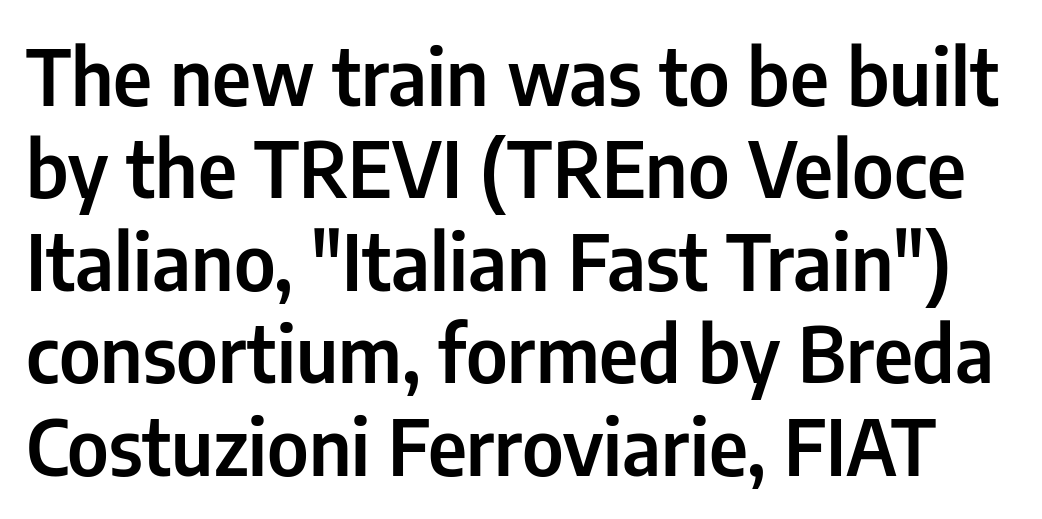
The type family on display is of the sans-serif kind. Each word holds together tightly as a unit, with standard inter-letter gaps. Words float on clear page, feet unadorned. This is the regular roman posture of the typeface.
